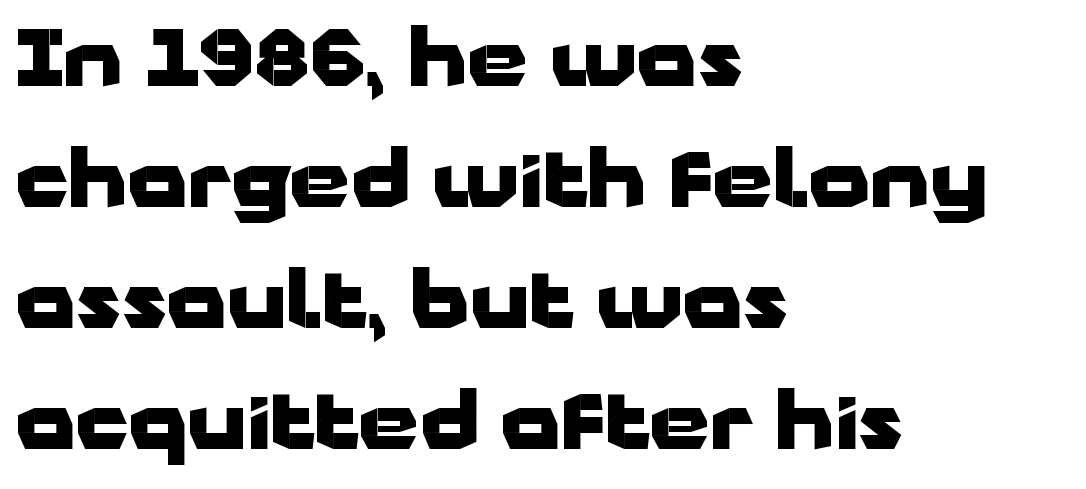
{"serif": "no", "italic": "no", "bold": "yes", "weight": "heavy", "width": "wide", "stroke_contrast": "low", "x_height": "medium", "monospaced": "no", "underline": "no", "align": "left", "line_spacing": "normal", "line_spacing_ratio": 1.57, "letter_spacing": "normal", "letter_spacing_em": 0.0, "glyph_px": 77}
